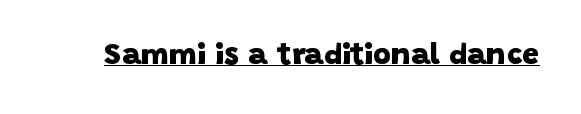
The image shows 30 px heavy sans-serif type; set normal letter spacing, underlined; low stroke contrast and a large x-height.
